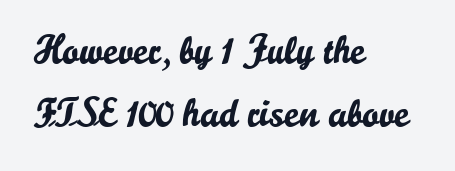
The rag falls on the right side of this text block. Lines of text with bare space underneath. This rendering leaves character spacing at its baseline value. You could not count columns in this text — the font is proportionally spaced. The leading is moderate, giving the passage an even texture.
